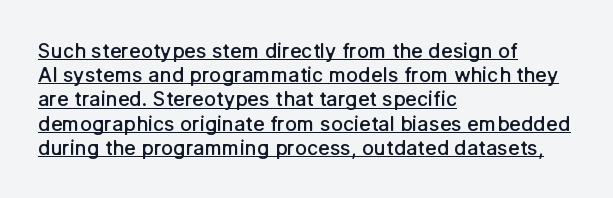
{"italic": "no", "bold": "semi", "underline": "yes", "align": "left", "line_spacing_ratio": 1.21, "letter_spacing": "normal", "letter_spacing_em": 0.0, "glyph_px": 20}
